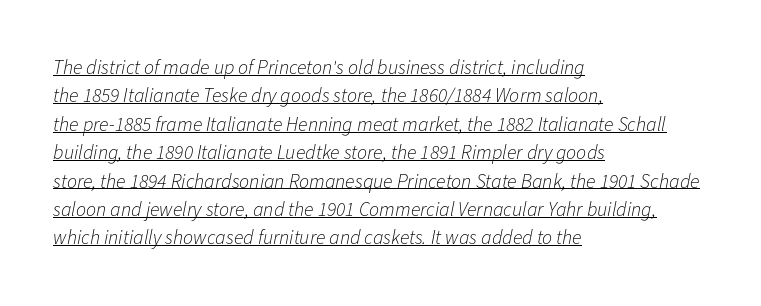
Q: Is the text bold? A: No.
Q: Is the text italic (slanted)? A: Yes, it leans right by about 11 degrees.
Q: Is the text underlined? A: Yes.
Q: How is the paragraph aligned? A: Left-aligned.
Q: Is the spacing between letters normal or unusually wide? A: Normal.
Q: Is the spacing between lines tight, normal or loose? A: Normal.
